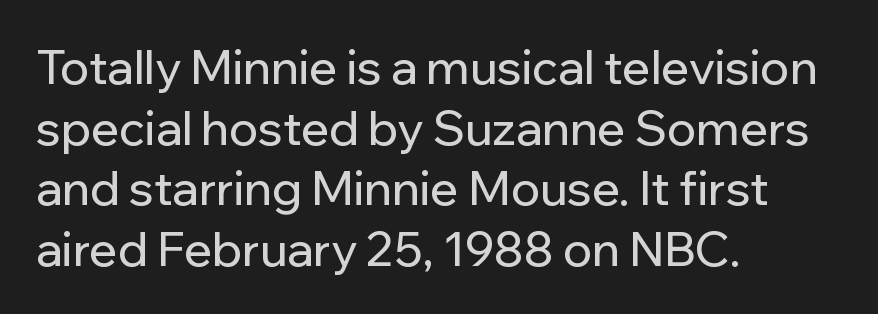
{"serif": "no", "italic": "no", "width": "normal", "stroke_contrast": "low", "x_height": "medium", "monospaced": "no", "underline": "no", "align": "left", "line_spacing": "normal", "line_spacing_ratio": 1.29, "letter_spacing": "normal", "letter_spacing_em": 0.0, "glyph_px": 47}
